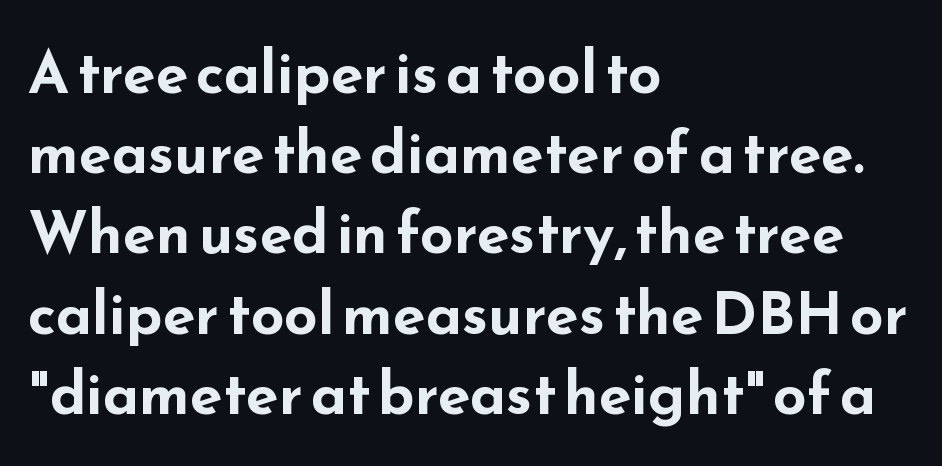
Spacing between characters is what you'd get straight out of the box. The leading is moderate, giving the passage an even texture. Is this a sans? Yes — the strokes have no serifs. A student would call this left alignment; a typographer would say flush left, rag right. Looks like regular typesetting: each glyph gets only the width it needs. Summary of weight: heavy, a full bold.
